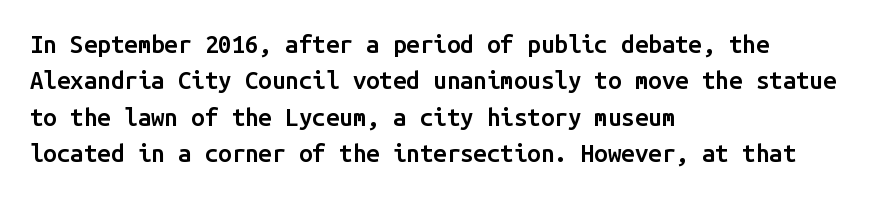
Q: Is the text bold? A: Semi-bold.
Q: Is the text italic (slanted)? A: No, it is upright.
Q: Is the text underlined? A: No.
Q: How is the paragraph aligned? A: Left-aligned.
Q: Is the spacing between letters normal or unusually wide? A: Normal.
Q: Is the spacing between lines tight, normal or loose? A: Normal.
